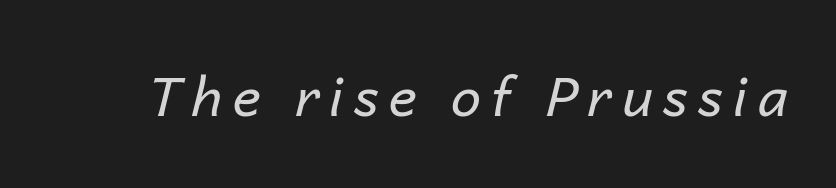
{"italic": "yes", "lean": "right", "slant_degrees": 14, "bold": "no", "weight": "regular", "width": "normal", "stroke_contrast": "low", "x_height": "medium", "monospaced": "no", "underline": "no", "glyph_px": 54}
